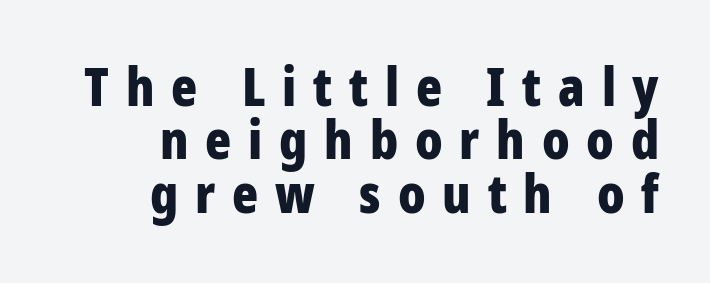
The image shows 54 px bold, condensed sans-serif type, upright; set right-aligned, tight line spacing (0.99x), unusually wide letter spacing (+0.31 em), not underlined; low stroke contrast and a large x-height.
